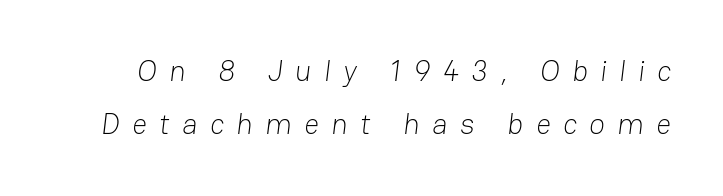
The image shows 29 px light sans-serif type; set line spacing 1.84x, unusually wide letter spacing (+0.43 em), not underlined; low stroke contrast and a medium x-height.
